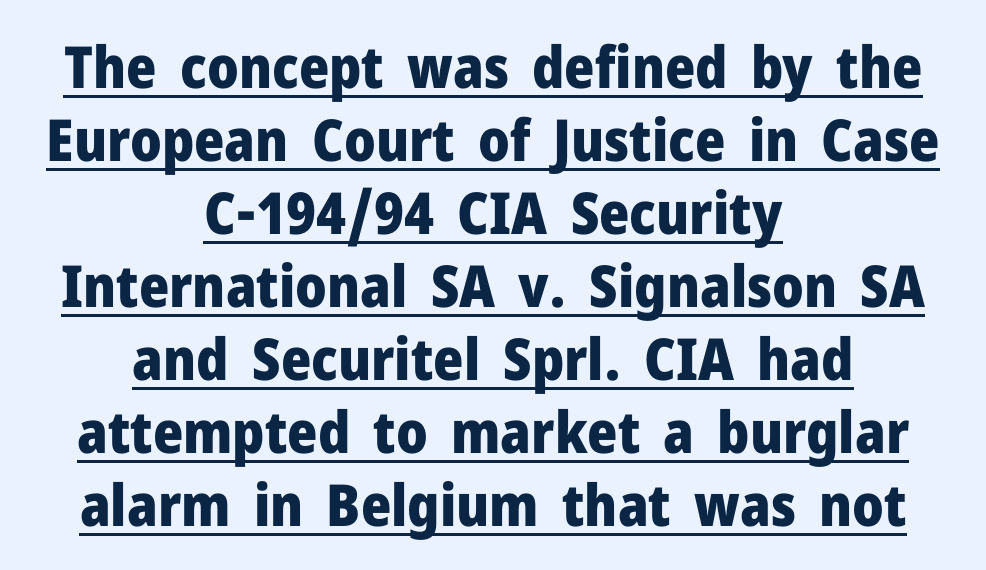
This is underlined copy, the kind a proofreader might mark for attention. Strokes here are thick enough to call this a true bold. This rendering leaves character spacing at its baseline value. Note the varied advance widths — an 'i' is clearly narrower than an 'm'.
